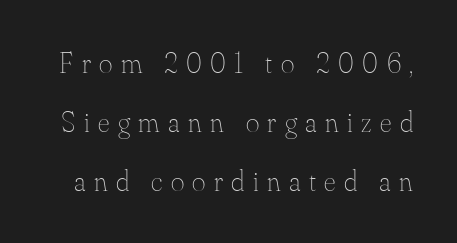
This reads as an unemphasized weight, regular at the heaviest. Leading is clearly above the norm, producing a sparse column. In terms of letterspacing, this is a distinctly airy, spread setting. Each row of text sits above clean, open space. A roman cut, with each character standing at attention. This sample has the flowing, uneven cadence of proportional lettering.
